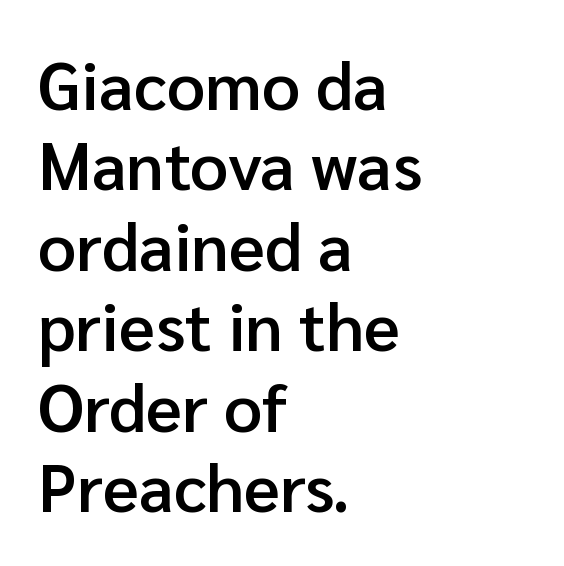
Unlike a traditional serif, this face leaves its strokes unadorned. Designer's note — italics off, roman on. How are the letters spaced? Ordinarily, with no added tracking. The foot of each line stays bare and open.
